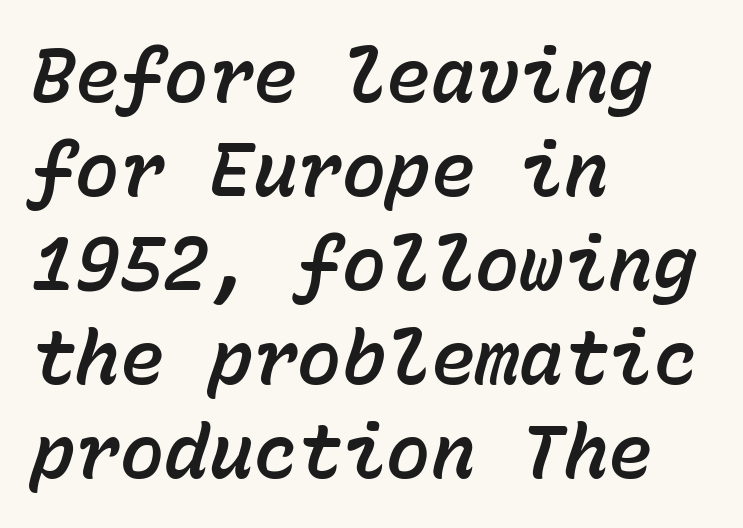
The image shows 74 px text type, italic (leaning right), monospaced; set left-aligned, normal line spacing (1.27x), normal letter spacing, not underlined; low stroke contrast and a medium x-height.
